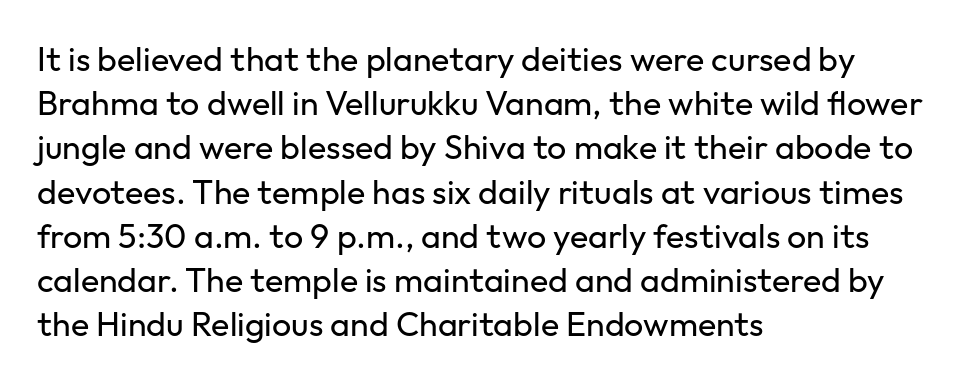
The image shows 34 px regular-weight sans-serif type, upright; set left-aligned, normal line spacing (1.3x), normal letter spacing, not underlined; low stroke contrast and a medium x-height.
